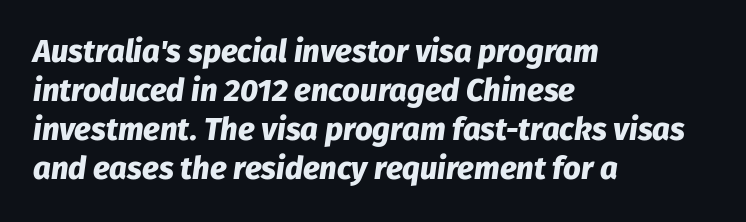
Q: Is the text bold? A: Yes.
Q: Is the text italic (slanted)? A: Yes, it leans right by about 8 degrees.
Q: Is the text underlined? A: No.
Q: How is the paragraph aligned? A: Left-aligned.
Q: Is the spacing between letters normal or unusually wide? A: Normal.
Q: Is the spacing between lines tight, normal or loose? A: Normal.
Q: Width (condensed, normal, or wide)? A: Normal.
Q: Stroke contrast? A: Low.
Q: x-height? A: Medium.
Q: Monospaced? A: No.
